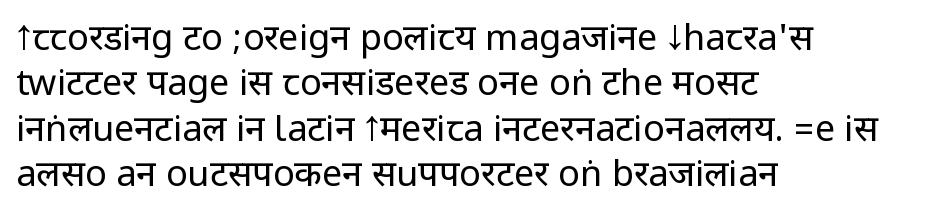
{"serif": "no", "italic": "no", "bold": "no", "weight": "regular", "width": "condensed", "stroke_contrast": "low", "underline": "no", "align": "left", "line_spacing": "normal", "line_spacing_ratio": 1.26, "letter_spacing": "normal", "letter_spacing_em": 0.0, "glyph_px": 36}
